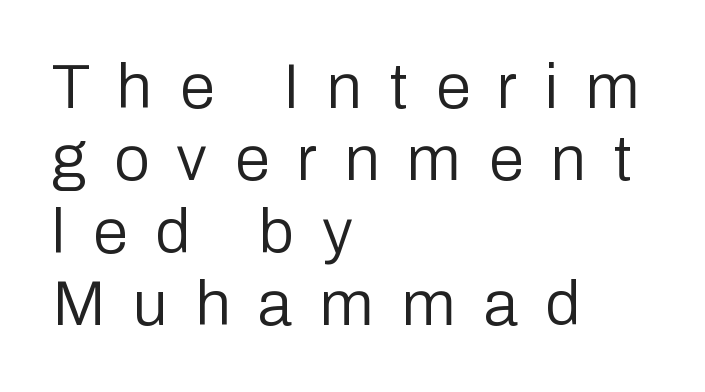
{"serif": "no", "italic": "no", "bold": "no", "weight": "regular", "width": "normal", "stroke_contrast": "low", "x_height": "medium", "monospaced": "no", "underline": "no", "align": "left", "line_spacing": "tight", "line_spacing_ratio": 1.15, "letter_spacing": "wide", "letter_spacing_em": 0.44, "glyph_px": 63}
